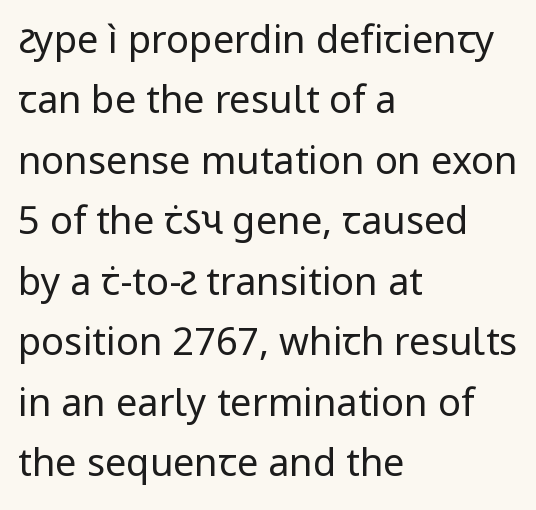
Q: Is the text bold? A: No.
Q: Is the text italic (slanted)? A: No, it is upright.
Q: Is the typeface a serif or a sans-serif typeface? A: Sans-serif.
Q: Is the text underlined? A: No.
Q: How is the paragraph aligned? A: Left-aligned.
Q: Is the spacing between letters normal or unusually wide? A: Normal.
Q: Is the spacing between lines tight, normal or loose? A: Normal.
Q: Width (condensed, normal, or wide)? A: Normal.
Q: Stroke contrast? A: Low.
Q: x-height? A: Medium.
Q: Monospaced? A: No.
